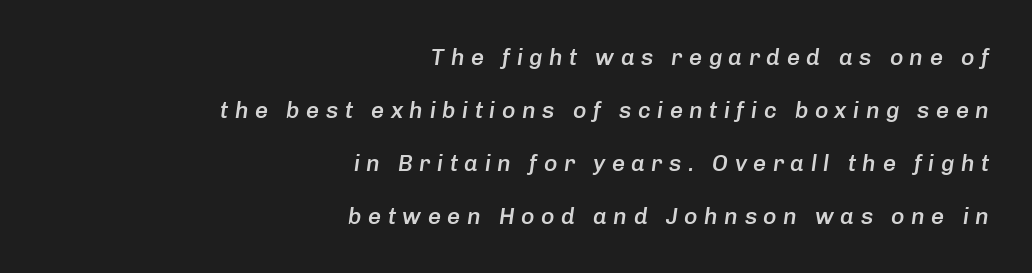
Decoration check: the copy has no underline. Notice how the passage keeps a crisp vertical edge on the right only. Its strokes are somewhat broadened, the hallmark of semibold type. Look at the tracking — it's clearly loosened, letters drifting apart. You can tell it's italic because the verticals aren't actually vertical. Leading is clearly above the norm, producing a sparse column.
